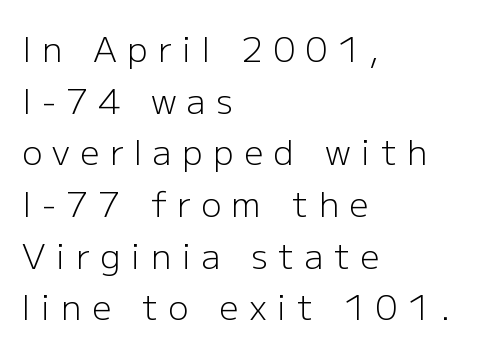
Q: Is the text bold? A: No.
Q: Is the text italic (slanted)? A: No, it is upright.
Q: Is the typeface a serif or a sans-serif typeface? A: Sans-serif.
Q: Is the text underlined? A: No.
Q: How is the paragraph aligned? A: Left-aligned.
Q: Is the spacing between letters normal or unusually wide? A: Unusually wide.
Q: Is the spacing between lines tight, normal or loose? A: Normal.
Q: Width (condensed, normal, or wide)? A: Normal.
Q: Stroke contrast? A: Low.
Q: x-height? A: Medium.
Q: Monospaced? A: No.
